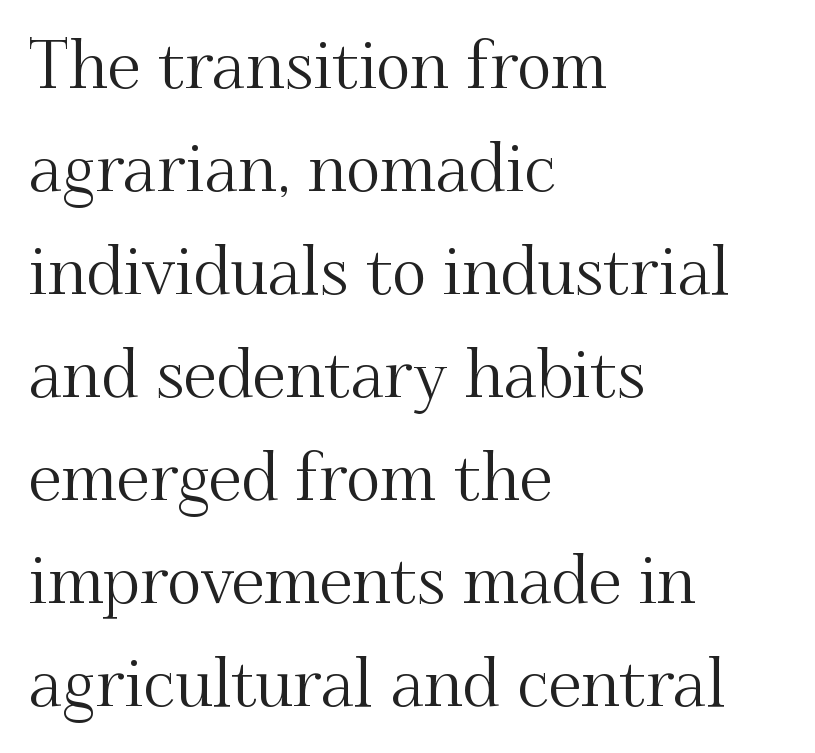
The image shows 66 px serif type, upright; set left-aligned, normal line spacing (1.56x), normal letter spacing, not underlined; medium stroke contrast and a small x-height.
